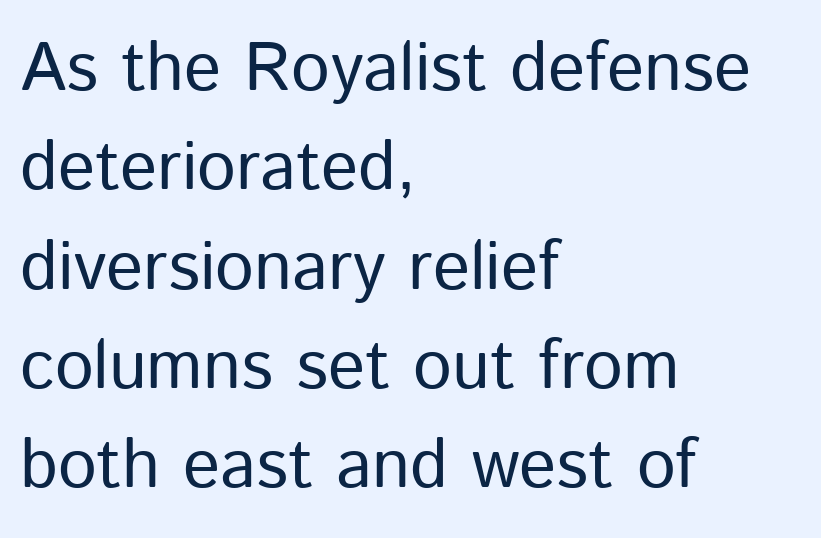
The image shows 69 px regular-weight sans-serif type, upright; set left-aligned, normal line spacing (1.44x), normal letter spacing, not underlined; low stroke contrast and a medium x-height.
